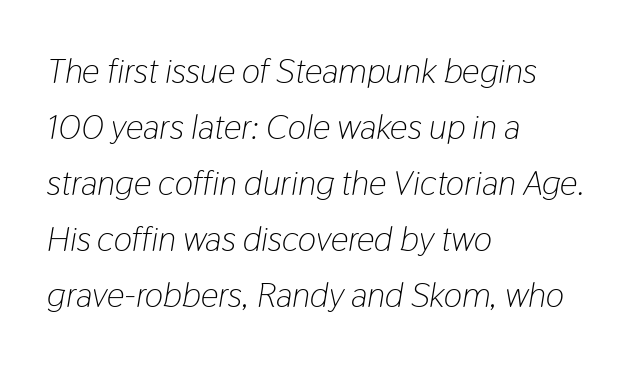
The image shows 35 px light, condensed type, italic (leaning right); set left-aligned, normal line spacing (1.6x), normal letter spacing, not underlined; low stroke contrast and a medium x-height.
